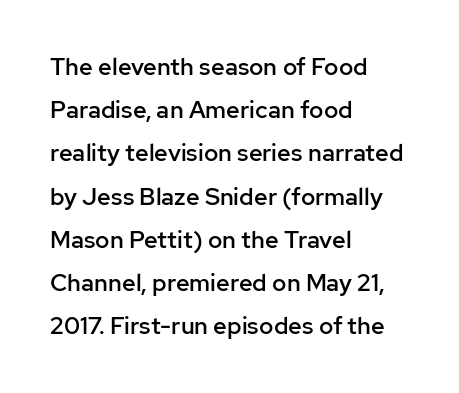
{"italic": "no", "bold": "semi", "underline": "no", "align": "left", "line_spacing_ratio": 1.8, "letter_spacing": "normal", "letter_spacing_em": 0.0, "glyph_px": 24}
